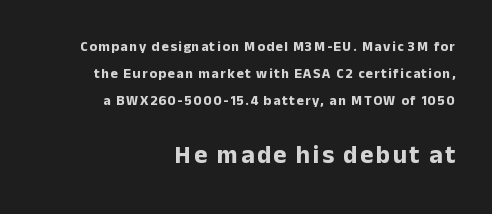
Q: Is the text bold? A: Yes.
Q: Is the text italic (slanted)? A: No, it is upright.
Q: Is the text underlined? A: No.
Q: How is the paragraph aligned? A: Right-aligned.
Q: Is the spacing between lines tight, normal or loose? A: Loose.
Q: Which block of text is set in a larger size, the first (top) or the second (bottom)? A: The second (bottom) one.
